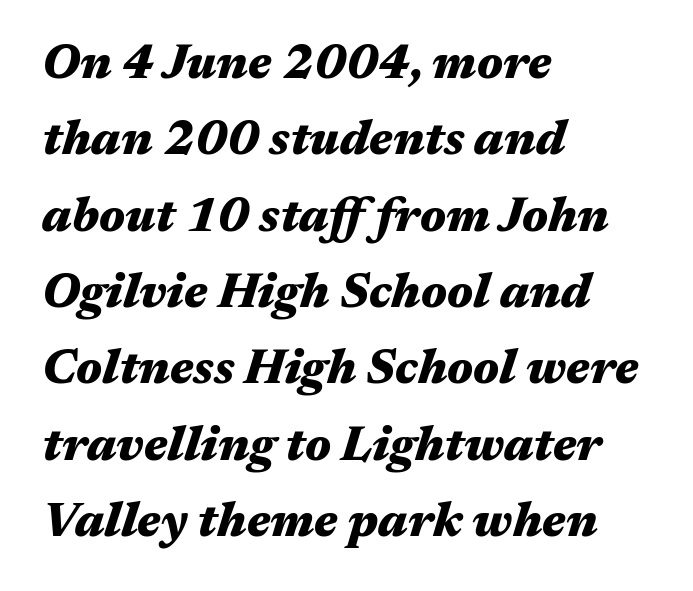
The whole block is typeset with a tilt. The passage shown is not underscored anywhere. There is no visible air inserted between adjacent glyphs. Vertically, the passage feels balanced, rows spaced as you'd expect. Notice how the passage keeps a crisp vertical edge on the left only. Set as a true bold cut, around the 700 mark.
